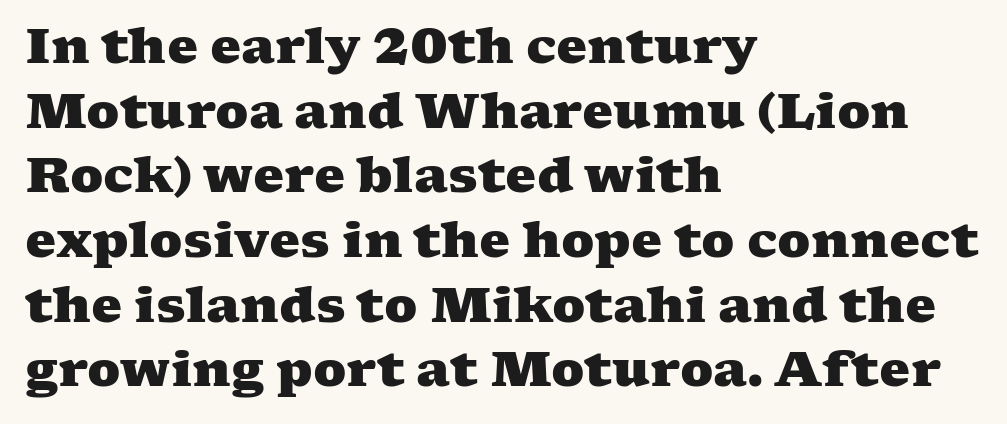
Q: Is the text bold? A: Yes.
Q: Is the typeface a serif or a sans-serif typeface? A: Serif.
Q: Is the text underlined? A: No.
Q: How is the paragraph aligned? A: Left-aligned.
Q: Is the spacing between letters normal or unusually wide? A: Normal.
Q: Is the spacing between lines tight, normal or loose? A: Normal.
Q: Width (condensed, normal, or wide)? A: Wide.
Q: Stroke contrast? A: Medium.
Q: x-height? A: Medium.
Q: Monospaced? A: No.
